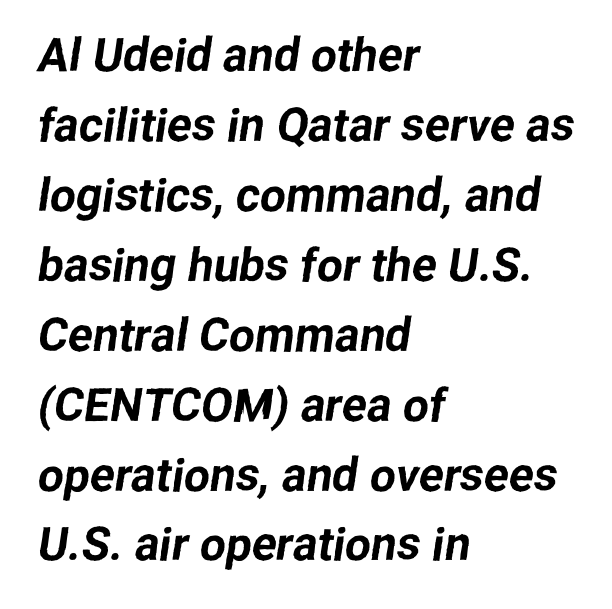
The image shows 46 px sans-serif type; set left-aligned, normal line spacing (1.52x), normal letter spacing, not underlined; low stroke contrast and a medium x-height.
